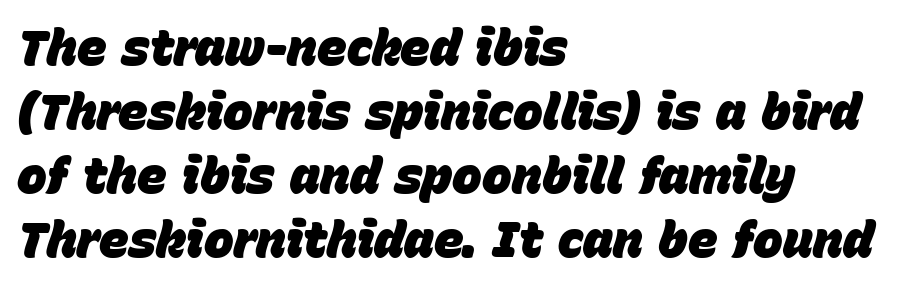
Q: Is the text bold? A: Yes.
Q: Is the text italic (slanted)? A: Yes, it leans right by about 15 degrees.
Q: Is the text underlined? A: No.
Q: How is the paragraph aligned? A: Left-aligned.
Q: Is the spacing between letters normal or unusually wide? A: Normal.
Q: Is the spacing between lines tight, normal or loose? A: Normal.
Q: Width (condensed, normal, or wide)? A: Normal.
Q: Stroke contrast? A: Low.
Q: x-height? A: Large.
Q: Monospaced? A: No.
